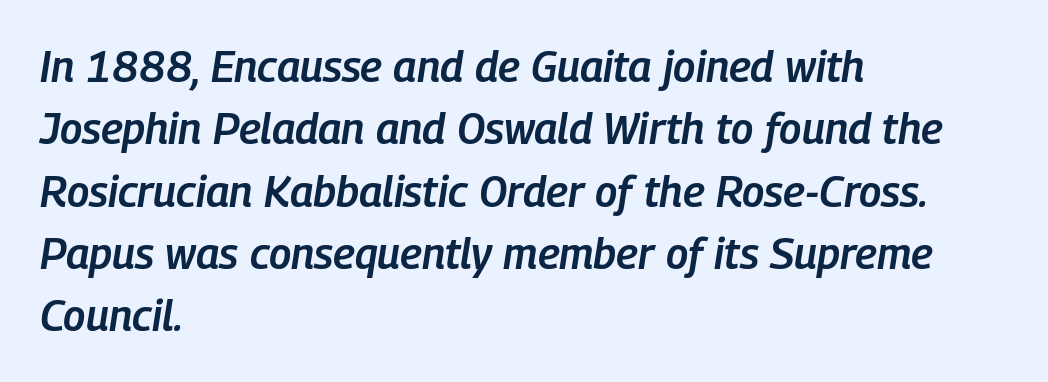
The image shows 43 px semibold, condensed type, italic (leaning right); set left-aligned, normal line spacing (1.45x), normal letter spacing, not underlined; low stroke contrast and a medium x-height.
